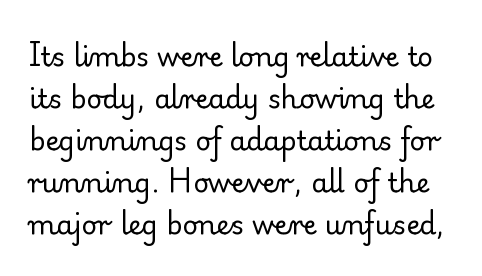
The words here are not underlined. No heavy texture on the line: the type isn't bold. Interline gaps are of average width in this sample. No extra tracking has been applied to these lines.
